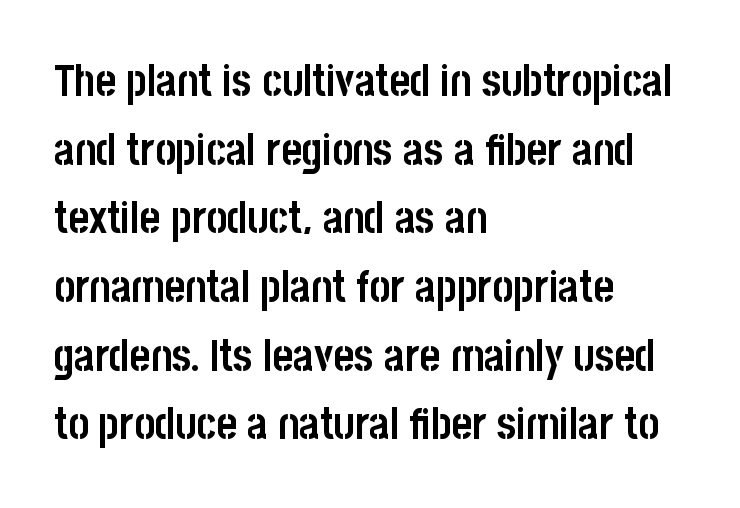
The image shows 44 px semibold, condensed sans-serif type, upright; set left-aligned, normal line spacing (1.56x), normal letter spacing, not underlined; low stroke contrast and a large x-height.
